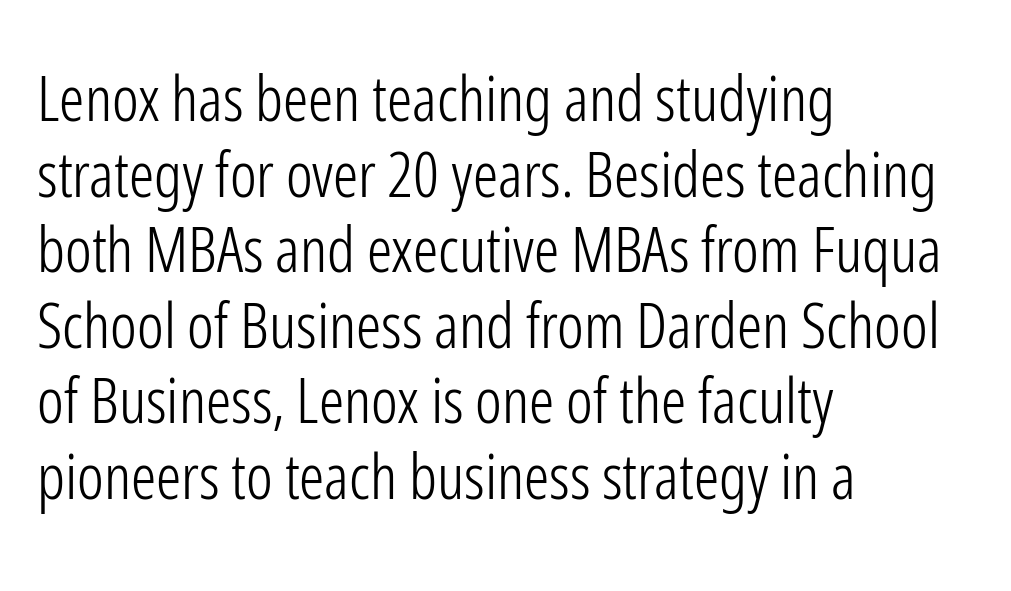
{"serif": "no", "italic": "no", "bold": "no", "weight": "light", "width": "condensed", "stroke_contrast": "low", "x_height": "medium", "monospaced": "no", "underline": "no", "align": "left", "line_spacing_ratio": 1.2, "letter_spacing": "normal", "letter_spacing_em": 0.0, "glyph_px": 63}
